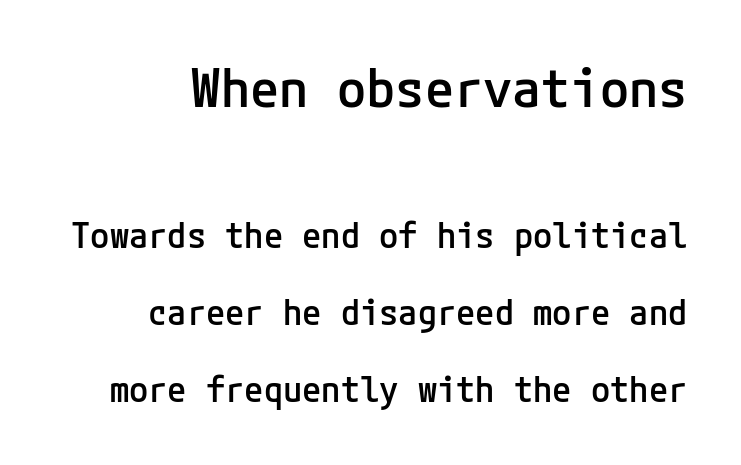
{"serif": "no", "italic": "no", "bold": "semi", "weight": "semibold", "width": "normal", "stroke_contrast": "low", "x_height": "medium", "underline": "no", "line_spacing": "loose", "line_spacing_ratio": 2.2, "letter_spacing": "normal", "letter_spacing_em": 0.0, "larger_block": "first", "size_ratio": 1.51, "glyph_px": 53}
